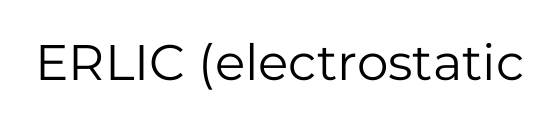
{"serif": "no", "italic": "no", "bold": "no", "weight": "regular", "width": "normal", "stroke_contrast": "low", "x_height": "medium", "monospaced": "no", "underline": "no", "letter_spacing": "normal", "letter_spacing_em": 0.0, "glyph_px": 50}
